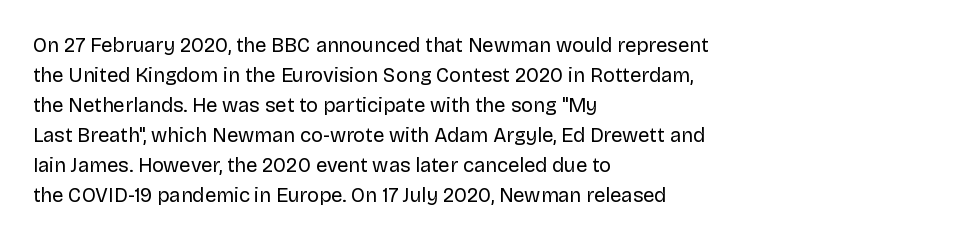
The image shows 20 px text type, upright; set left-aligned, normal line spacing (1.5x), normal letter spacing, not underlined.
